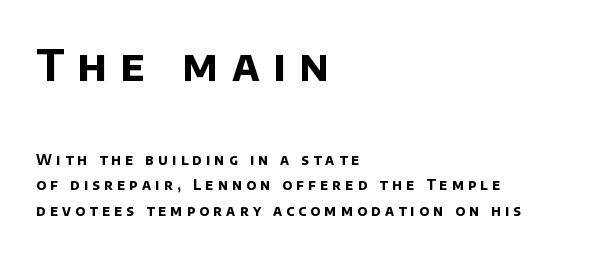
Q: Is the text bold? A: Yes.
Q: Is the typeface a serif or a sans-serif typeface? A: Sans-serif.
Q: Is the text underlined? A: No.
Q: How is the paragraph aligned? A: Left-aligned.
Q: Is the spacing between letters normal or unusually wide? A: Unusually wide.
Q: Which block of text is set in a larger size, the first (top) or the second (bottom)? A: The first (top) one.
Q: Width (condensed, normal, or wide)? A: Normal.
Q: Stroke contrast? A: Low.
Q: x-height? A: Large.
Q: Monospaced? A: No.
